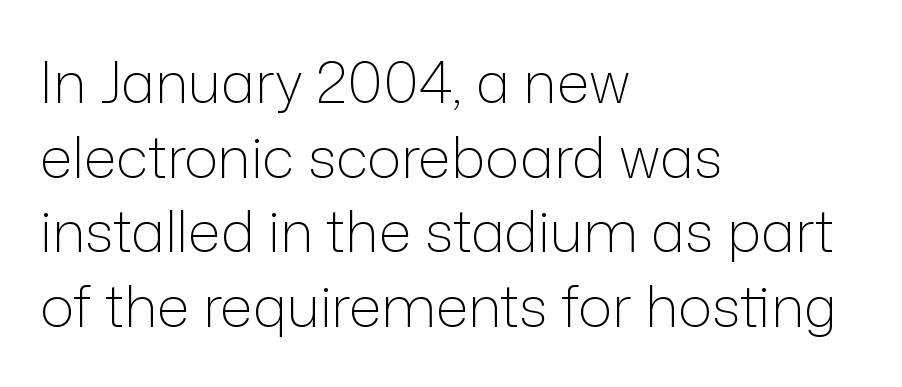
A student would call this left alignment; a typographer would say flush left, rag right. Students, note that the glyphs here touch the page at normal intervals. The gap between lines stays unmarked. Weight: in the light-to-regular range. These lines are rendered in a variable-pitch font.
